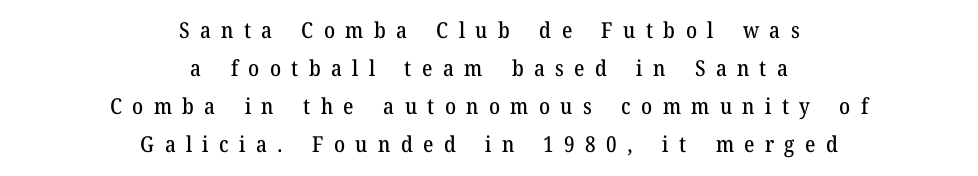
Q: Is the text italic (slanted)? A: No, it is upright.
Q: Is the text underlined? A: No.
Q: How is the paragraph aligned? A: Centered.
Q: Is the spacing between letters normal or unusually wide? A: Unusually wide.
